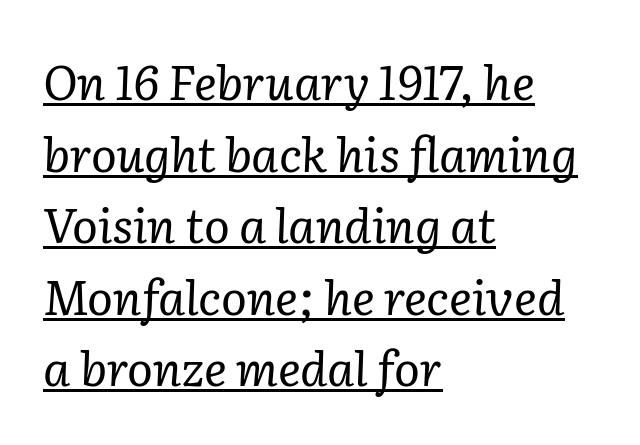
The image shows 48 px regular-weight serif type, italic (leaning right); set left-aligned, normal line spacing (1.49x), normal letter spacing, underlined; low stroke contrast and a medium x-height.
